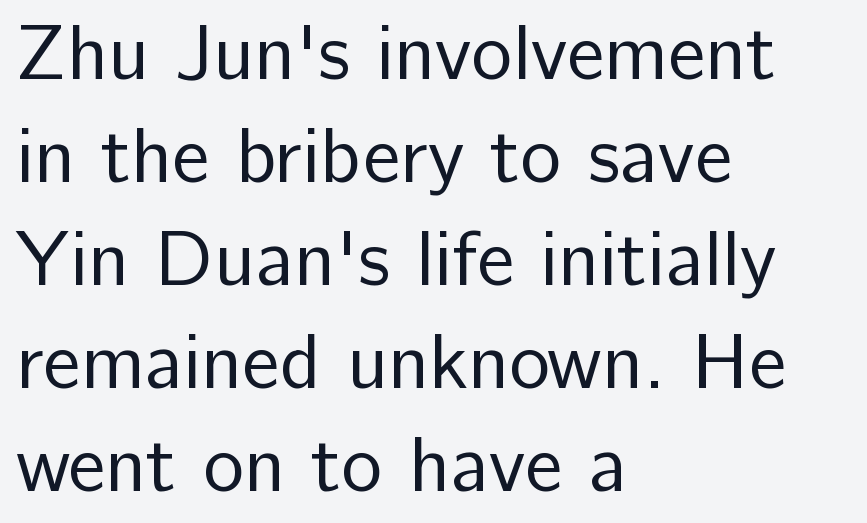
{"serif": "no", "italic": "no", "bold": "no", "weight": "regular", "width": "normal", "stroke_contrast": "low", "x_height": "medium", "monospaced": "no", "underline": "no", "align": "left", "line_spacing": "normal", "line_spacing_ratio": 1.32, "letter_spacing": "normal", "letter_spacing_em": 0.0, "glyph_px": 78}
